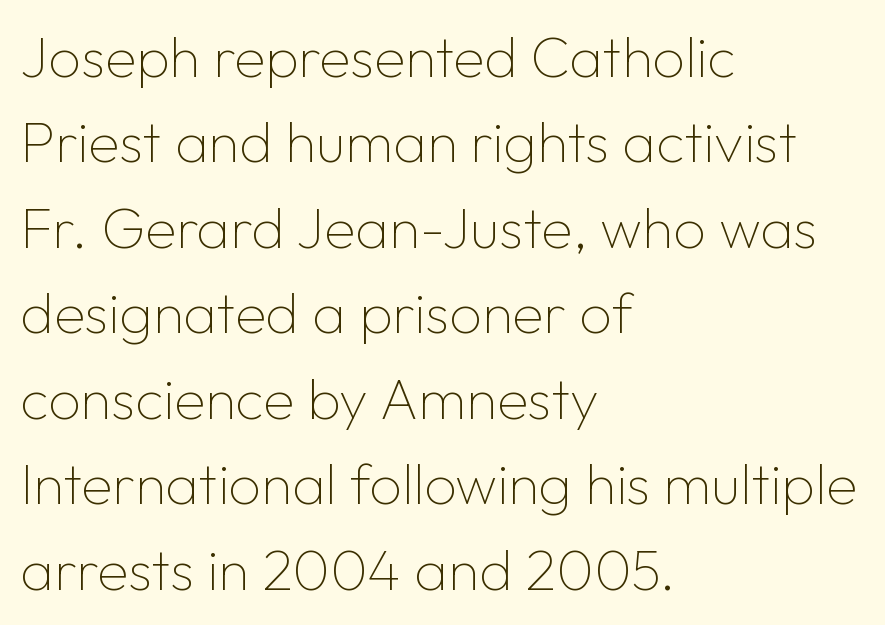
This is not heavy type; no bold has been used. Descender tails drop into unmarked territory. These lines were composed using upright roman letters. Each new line begins a customary step beneath the previous one. A student would call this left alignment; a typographer would say flush left, rag right. The face used here is a sans, in the tradition of grotesques and geometrics.
